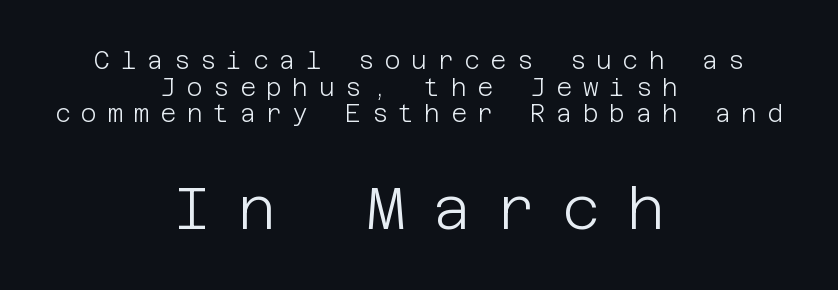
The image shows 59 px light sans-serif type, upright; set centered, tight line spacing (1.11x), unusually wide letter spacing (+0.45 em), not underlined; the second (bottom) block is 2.46x larger; low stroke contrast and a large x-height.
